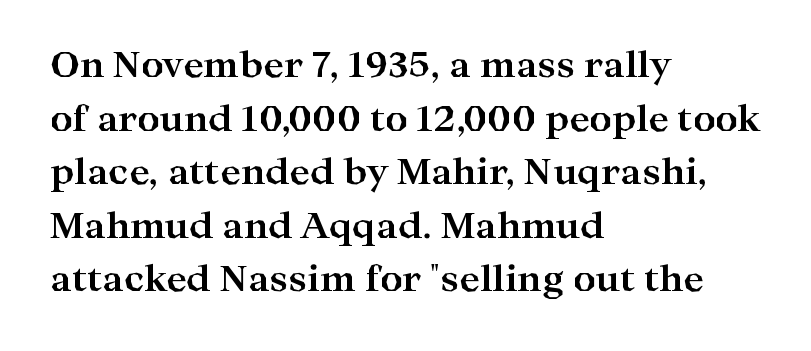
The image shows 35 px bold, wide serif type, upright; set left-aligned, normal line spacing (1.53x), normal letter spacing, not underlined; high stroke contrast and a medium x-height.
